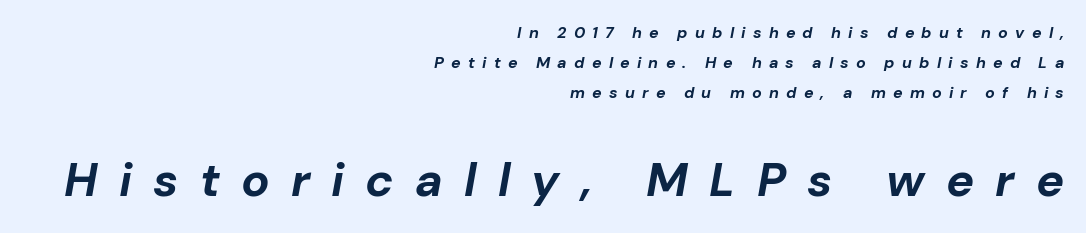
{"italic": "yes", "lean": "right", "slant_degrees": 10, "bold": "yes", "weight": "bold", "width": "normal", "stroke_contrast": "low", "x_height": "medium", "monospaced": "no", "underline": "no", "align": "right", "line_spacing_ratio": 1.86, "letter_spacing": "wide", "letter_spacing_em": 0.45, "larger_block": "second", "size_ratio": 2.94, "glyph_px": 47}
